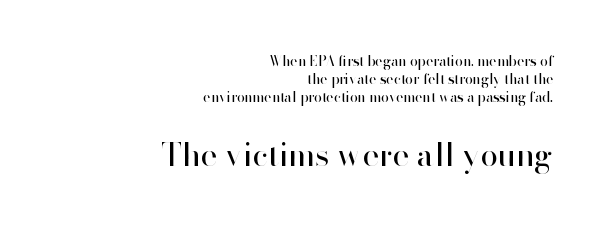
How are the letters spaced? Ordinarily, with no added tracking. Typeset ragged left — the right edge is the straight one. Each new line begins a customary step beneath the previous one. A sans-serif font was chosen for this passage. You could not count columns in this text — the font is proportionally spaced.
